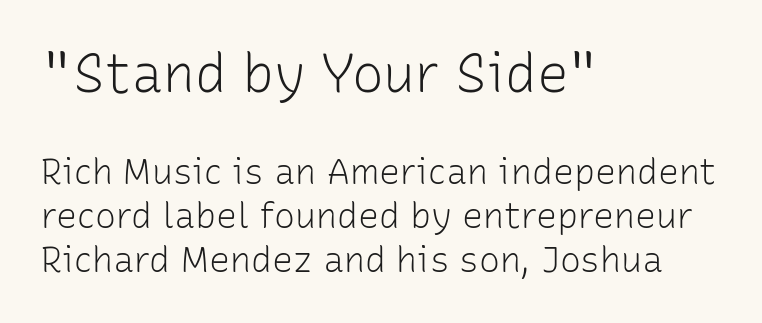
The image shows 53 px light sans-serif type, upright; set left-aligned, normal line spacing (1.26x), normal letter spacing, not underlined; the first (top) block is 1.51x larger; low stroke contrast and a medium x-height.
